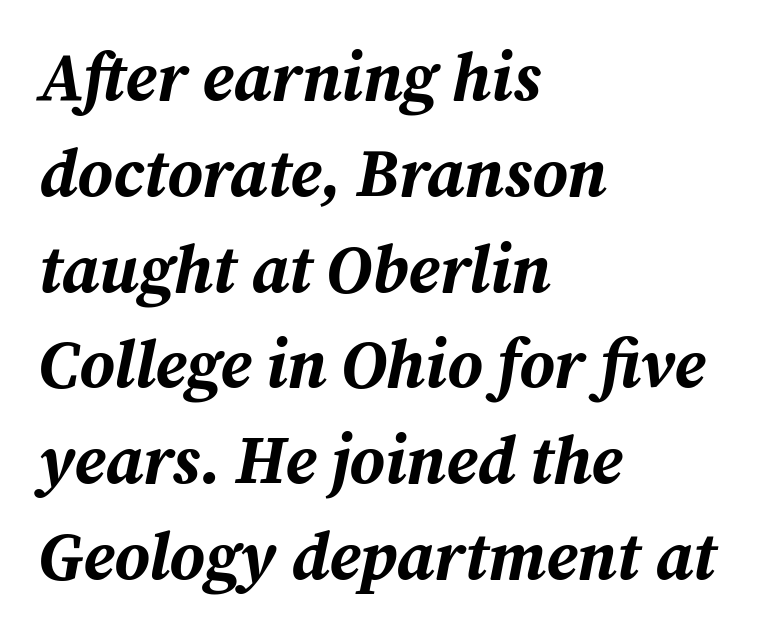
{"italic": "yes", "lean": "right", "slant_degrees": 12, "bold": "yes", "weight": "bold", "width": "normal", "stroke_contrast": "medium", "x_height": "medium", "monospaced": "no", "underline": "no", "align": "left", "line_spacing": "normal", "line_spacing_ratio": 1.43, "letter_spacing": "normal", "letter_spacing_em": 0.0, "glyph_px": 67}
